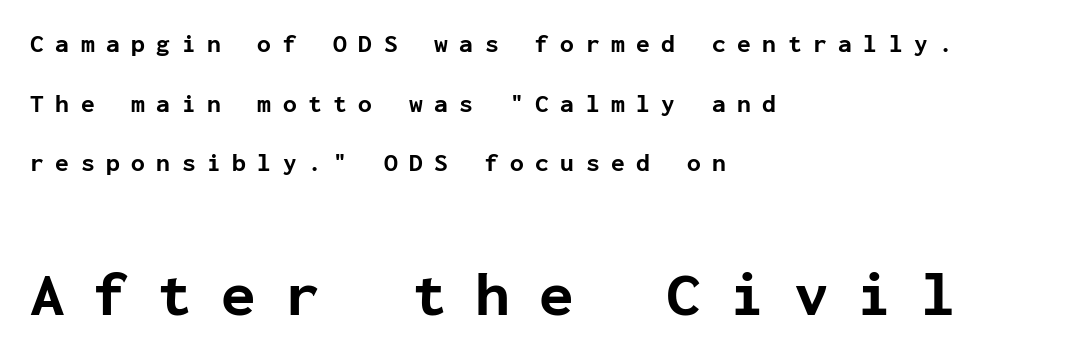
{"serif": "no", "italic": "no", "bold": "yes", "weight": "bold", "width": "normal", "stroke_contrast": "low", "x_height": "medium", "monospaced": "yes", "underline": "no", "align": "left", "line_spacing": "loose", "line_spacing_ratio": 2.39, "letter_spacing": "wide", "letter_spacing_em": 0.46, "larger_block": "second", "size_ratio": 2.52, "glyph_px": 63}
